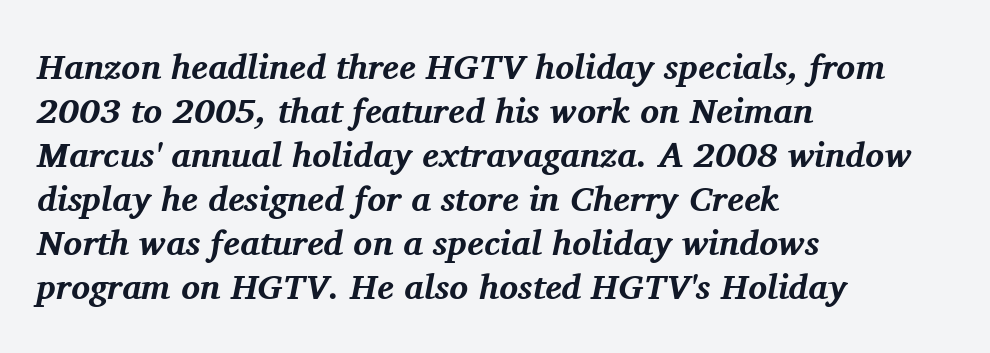
The image shows 35 px bold serif type, italic (leaning right); set left-aligned, normal line spacing (1.26x), normal letter spacing, not underlined; medium stroke contrast and a medium x-height.
